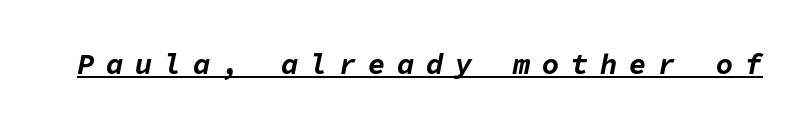
Is the letter spacing exaggerated? Yes — the characters are pushed far apart. Spacing verdict: monospaced, one width for all characters. Heavy-handed strokes throughout: this text is bold. A continuous stroke trails under the words, as in a hyperlink.
